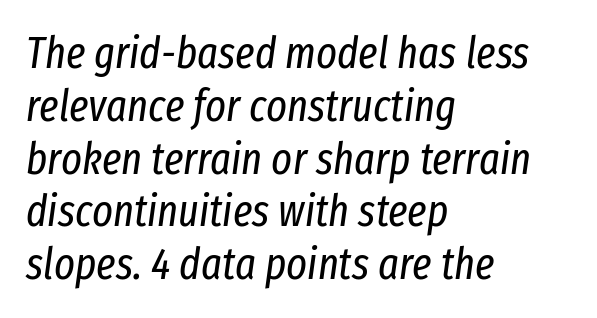
{"italic": "yes", "lean": "right", "slant_degrees": 8, "bold": "no", "weight": "regular", "width": "condensed", "stroke_contrast": "low", "x_height": "medium", "monospaced": "no", "underline": "no", "align": "left", "line_spacing_ratio": 1.2, "letter_spacing": "normal", "letter_spacing_em": 0.0, "glyph_px": 44}
